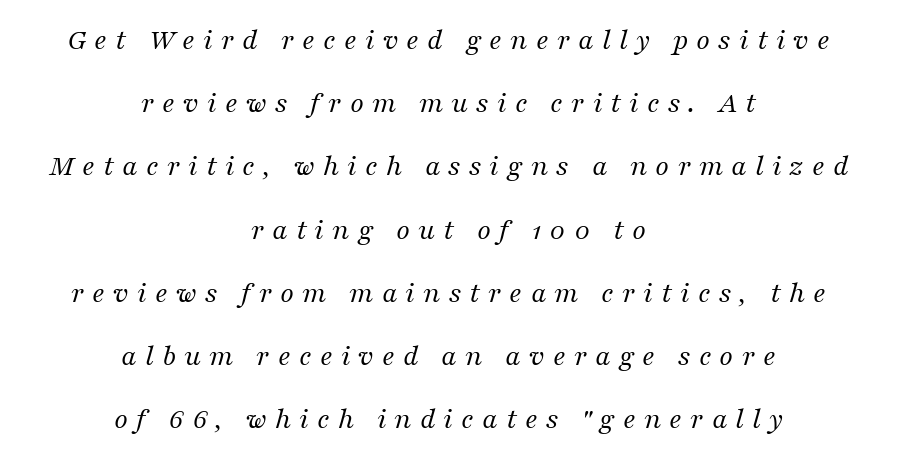
{"serif": "yes", "italic": "yes", "lean": "right", "slant_degrees": 16, "bold": "no", "weight": "regular", "width": "normal", "stroke_contrast": "medium", "x_height": "medium", "monospaced": "no", "underline": "no", "align": "center", "line_spacing": "loose", "line_spacing_ratio": 2.04, "letter_spacing": "wide", "letter_spacing_em": 0.26, "glyph_px": 31}
